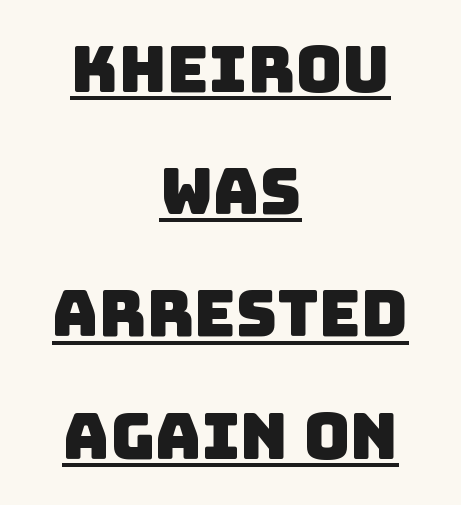
Q: Is the typeface a serif or a sans-serif typeface? A: Sans-serif.
Q: Is the text underlined? A: Yes.
Q: How is the paragraph aligned? A: Centered.
Q: Is the spacing between letters normal or unusually wide? A: Normal.
Q: Is the spacing between lines tight, normal or loose? A: Loose.
Q: Width (condensed, normal, or wide)? A: Normal.
Q: Stroke contrast? A: Low.
Q: x-height? A: Large.
Q: Monospaced? A: No.
